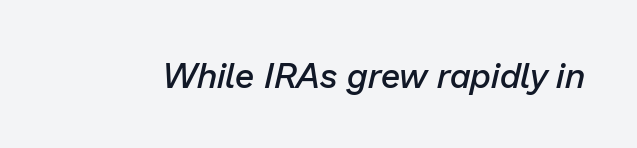
Q: Is the text bold? A: Semi-bold.
Q: Is the text italic (slanted)? A: Yes, it leans right by about 13 degrees.
Q: Is the text underlined? A: No.
Q: Is the spacing between letters normal or unusually wide? A: Normal.
Q: Width (condensed, normal, or wide)? A: Normal.
Q: Stroke contrast? A: Low.
Q: x-height? A: Medium.
Q: Monospaced? A: No.
